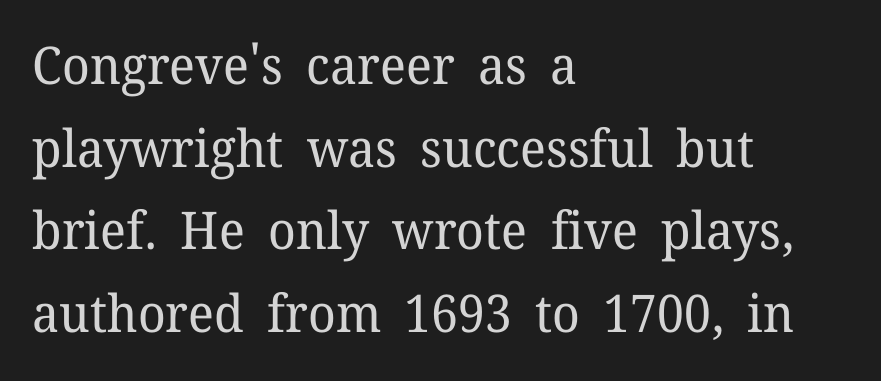
Q: Is the text bold? A: No.
Q: Is the text italic (slanted)? A: No, it is upright.
Q: Is the typeface a serif or a sans-serif typeface? A: Serif.
Q: Is the text underlined? A: No.
Q: How is the paragraph aligned? A: Left-aligned.
Q: Is the spacing between letters normal or unusually wide? A: Normal.
Q: Is the spacing between lines tight, normal or loose? A: Normal.
Q: Width (condensed, normal, or wide)? A: Normal.
Q: Stroke contrast? A: Low.
Q: x-height? A: Medium.
Q: Monospaced? A: No.
